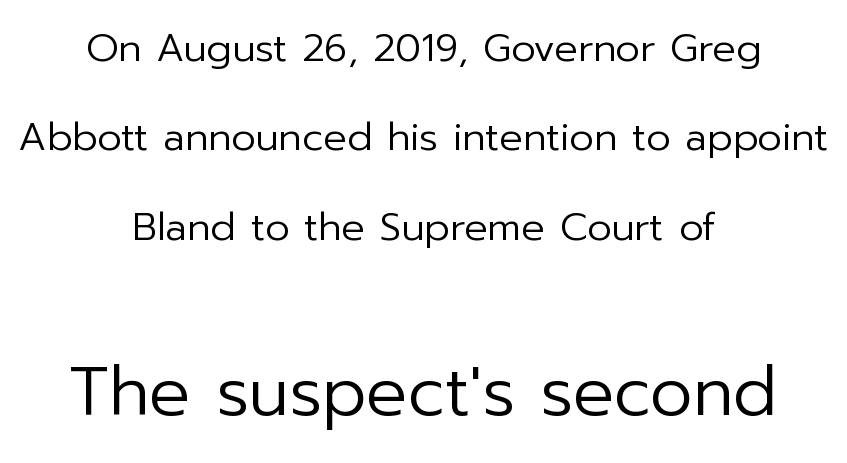
Q: Is the text bold? A: No.
Q: Is the text italic (slanted)? A: No, it is upright.
Q: Is the typeface a serif or a sans-serif typeface? A: Sans-serif.
Q: Is the text underlined? A: No.
Q: How is the paragraph aligned? A: Centered.
Q: Is the spacing between letters normal or unusually wide? A: Normal.
Q: Is the spacing between lines tight, normal or loose? A: Loose.
Q: Which block of text is set in a larger size, the first (top) or the second (bottom)? A: The second (bottom) one.
Q: Width (condensed, normal, or wide)? A: Normal.
Q: Stroke contrast? A: Low.
Q: x-height? A: Medium.
Q: Monospaced? A: No.
